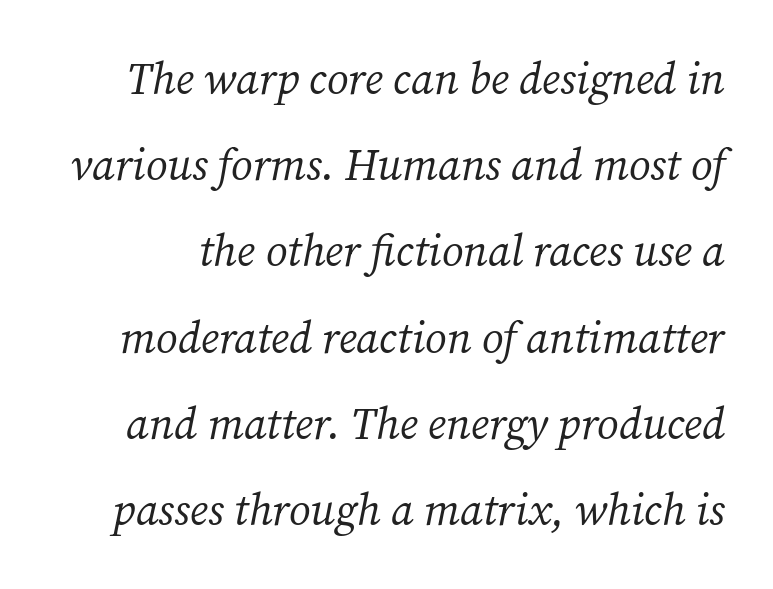
The image shows 44 px regular-weight serif type, italic (leaning right); set loose line spacing (1.96x), normal letter spacing, not underlined; medium stroke contrast and a medium x-height.
